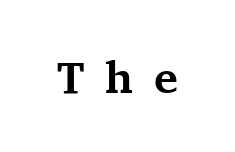
The line texture is sparse and dotted thanks to wide tracking. Here the designer chose a conventional face with non-uniform glyph widths. Rendered with straight, roman letterforms. Type without underlining. Weight: bold.
